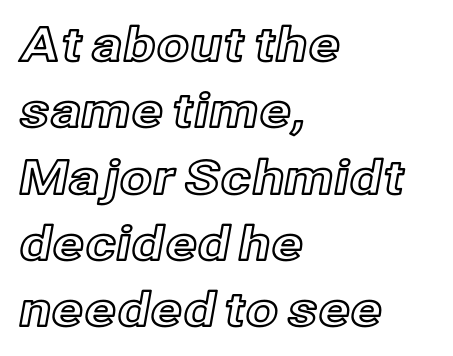
The image shows 47 px text type; set left-aligned, normal line spacing (1.41x), normal letter spacing, not underlined; a medium x-height.
